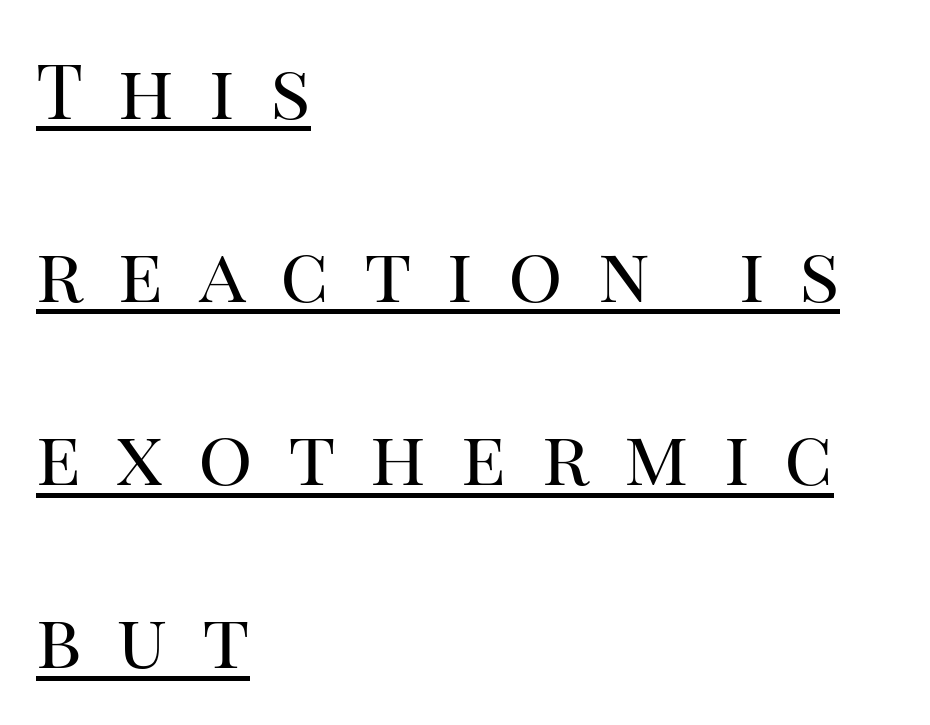
Spacing between characters has been opened up far beyond the box default. A great deal of white space separates one row of letters from the next. Stroke mass is kept to a normal reading level or below. Quick note: underline on. You can tell it's not italic because the verticals are truly vertical. The rendering uses natural spacing where letterforms have individual widths.
